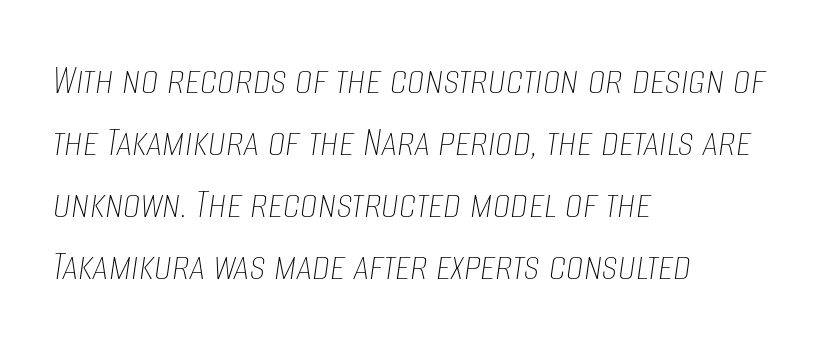
Q: Is the text bold? A: No.
Q: Is the text italic (slanted)? A: Yes, it leans right by about 8 degrees.
Q: Is the text underlined? A: No.
Q: How is the paragraph aligned? A: Left-aligned.
Q: Is the spacing between letters normal or unusually wide? A: Normal.
Q: Is the spacing between lines tight, normal or loose? A: Normal.
Q: Width (condensed, normal, or wide)? A: Condensed.
Q: Stroke contrast? A: Low.
Q: x-height? A: Large.
Q: Monospaced? A: No.
